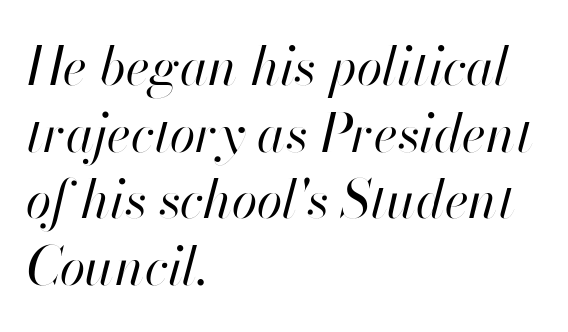
This block has exactly the height ordinary leading produces. The letters look calm and open, with moderate or lighter stems. A typesetter would call this zero additional tracking. Line starts are locked; line ends wander.
